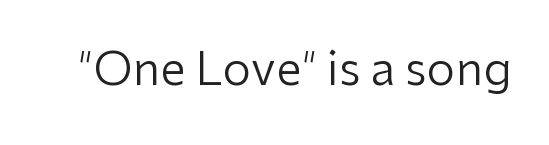
{"serif": "no", "italic": "no", "bold": "no", "weight": "regular", "width": "normal", "stroke_contrast": "low", "x_height": "medium", "monospaced": "no", "underline": "no", "letter_spacing": "normal", "letter_spacing_em": 0.0, "glyph_px": 46}
